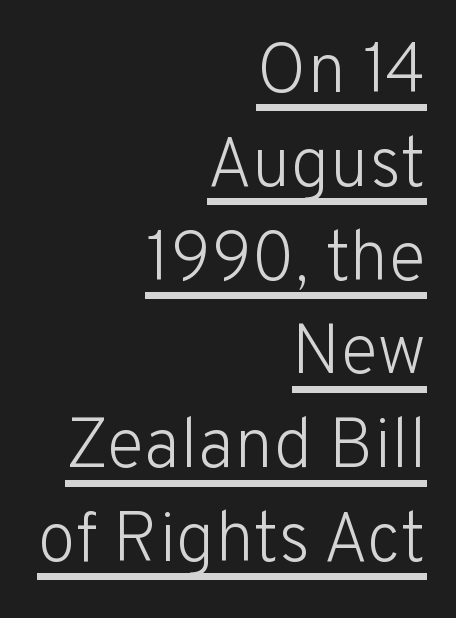
The image shows 70 px light sans-serif type, upright; set right-aligned, normal line spacing (1.34x), normal letter spacing, underlined; low stroke contrast and a medium x-height.
